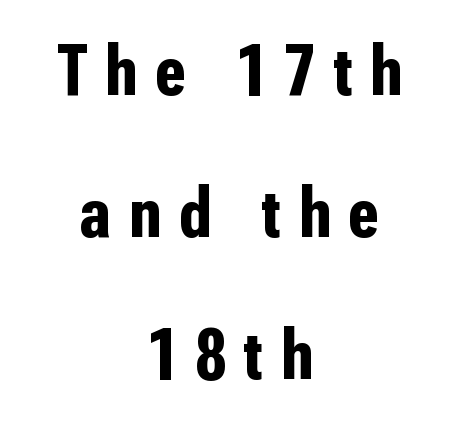
A typesetter would call this proportional, since set widths differ per character. You could only call the tracking loose — the letters float apart. Clear beneath every line of the passage. This is roman type, the default non-slanted kind.
